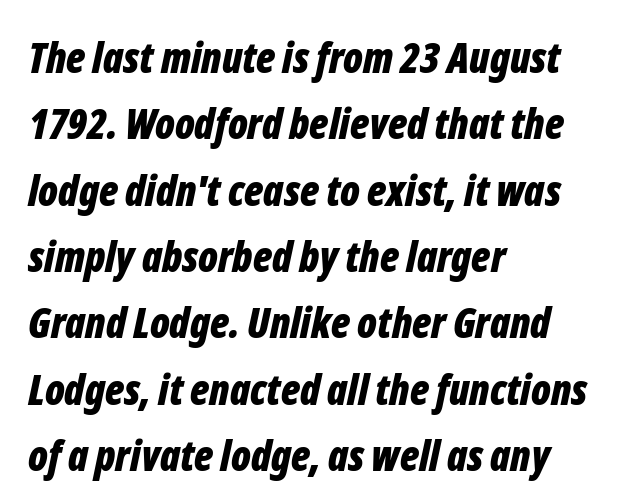
{"italic": "yes", "lean": "right", "slant_degrees": 12, "bold": "yes", "weight": "bold", "width": "condensed", "stroke_contrast": "low", "x_height": "medium", "monospaced": "no", "underline": "no", "align": "left", "line_spacing": "normal", "line_spacing_ratio": 1.58, "letter_spacing": "normal", "letter_spacing_em": 0.0, "glyph_px": 42}
